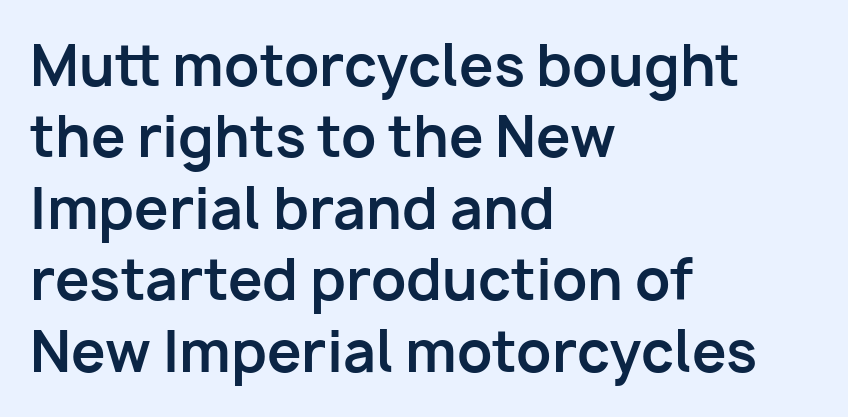
Q: Is the text bold? A: Yes.
Q: Is the text italic (slanted)? A: No, it is upright.
Q: Is the typeface a serif or a sans-serif typeface? A: Sans-serif.
Q: Is the text underlined? A: No.
Q: How is the paragraph aligned? A: Left-aligned.
Q: Is the spacing between letters normal or unusually wide? A: Normal.
Q: Is the spacing between lines tight, normal or loose? A: Normal.
Q: Width (condensed, normal, or wide)? A: Normal.
Q: Stroke contrast? A: Low.
Q: x-height? A: Medium.
Q: Monospaced? A: No.
